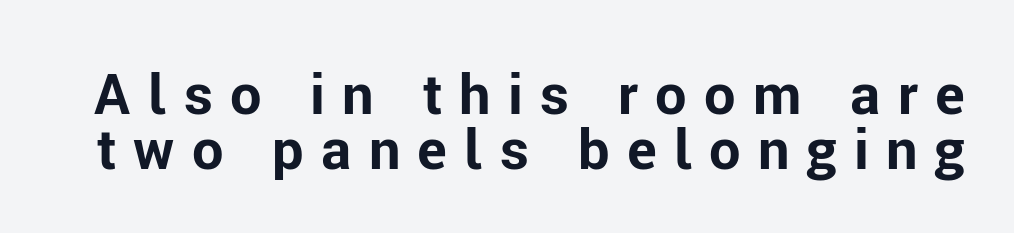
The letters advance in unequal steps, a hallmark of proportional type. Baseline-to-baseline distance is barely more than the letter height. Unlike a traditional serif, this face leaves its strokes unadorned. The typesetting leans heavy: a genuine bold. Does the lettering tilt? It doesn't — this is upright. Is the letter spacing exaggerated? Yes — the characters are pushed far apart.
